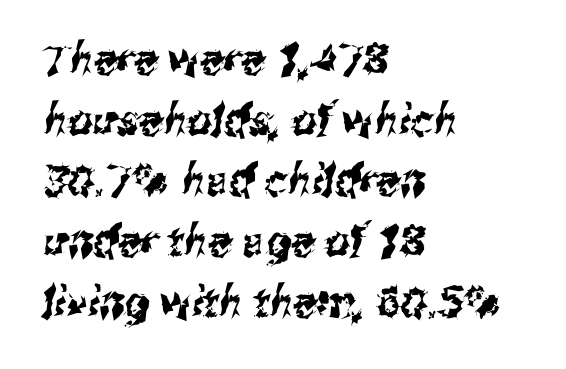
Type style note: lacks serifs. This sample keeps an unexceptional amount of space between lines. A typesetter would call this proportional, since set widths differ per character. All the whitespace from short lines collects on the right. Tracking here is standard; glyphs follow each other at the usual distance. The space directly below the letters is spotless.
